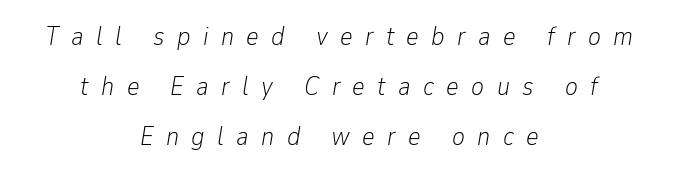
What stands out about the letter spacing? Its width — letters are far apart. The letters are slanted; this is an italic face. The specimen omits any rule beneath the text block's lines. Unbolded letterforms with no extra heft. The lines in this sample share a center point and differ in where they start and stop.
